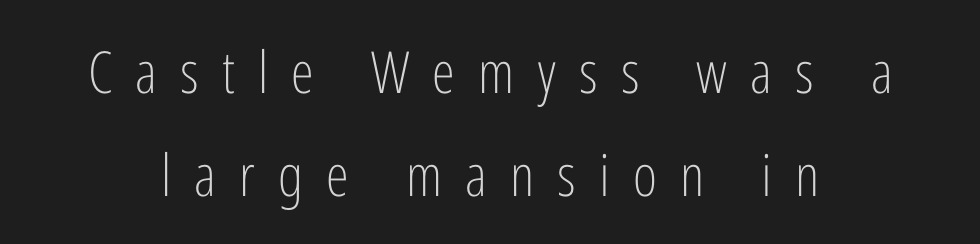
Q: Is the text bold? A: No.
Q: Is the text italic (slanted)? A: No, it is upright.
Q: Is the typeface a serif or a sans-serif typeface? A: Sans-serif.
Q: Is the text underlined? A: No.
Q: Is the spacing between letters normal or unusually wide? A: Unusually wide.
Q: Width (condensed, normal, or wide)? A: Condensed.
Q: Stroke contrast? A: Low.
Q: x-height? A: Medium.
Q: Monospaced? A: No.
